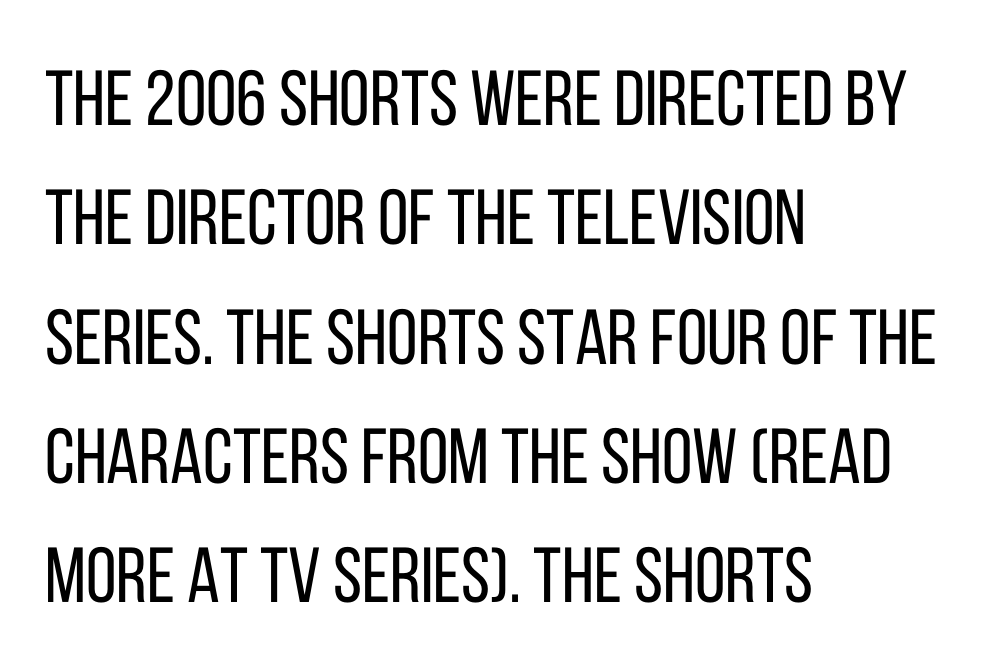
Q: Is the text bold? A: No.
Q: Is the text italic (slanted)? A: No, it is upright.
Q: Is the typeface a serif or a sans-serif typeface? A: Sans-serif.
Q: Is the text underlined? A: No.
Q: How is the paragraph aligned? A: Left-aligned.
Q: Is the spacing between letters normal or unusually wide? A: Normal.
Q: Is the spacing between lines tight, normal or loose? A: Normal.
Q: Width (condensed, normal, or wide)? A: Condensed.
Q: Stroke contrast? A: Low.
Q: x-height? A: Large.
Q: Monospaced? A: No.
